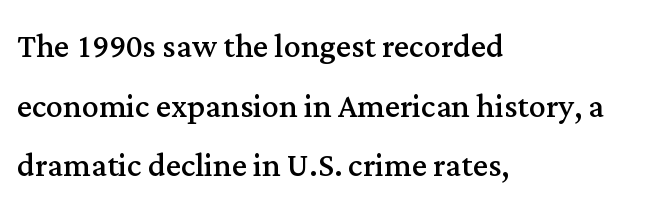
The image shows 42 px regular-weight serif type, upright; set left-aligned, normal line spacing (1.42x), normal letter spacing, not underlined; medium stroke contrast and a medium x-height.
